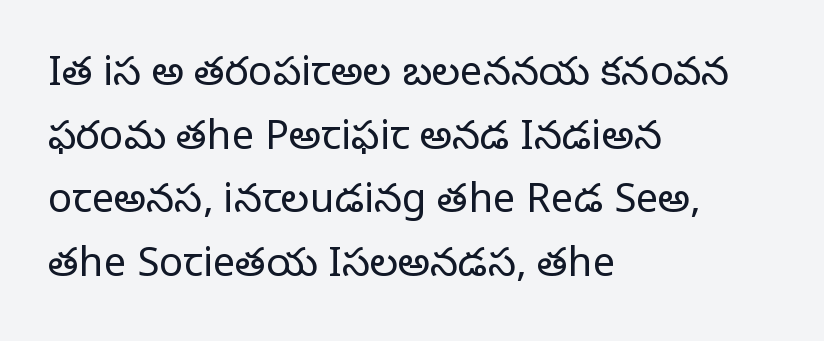
The image shows 40 px regular-weight serif type, upright; set left-aligned, normal line spacing (1.59x), normal letter spacing, not underlined; low stroke contrast and a large x-height.
